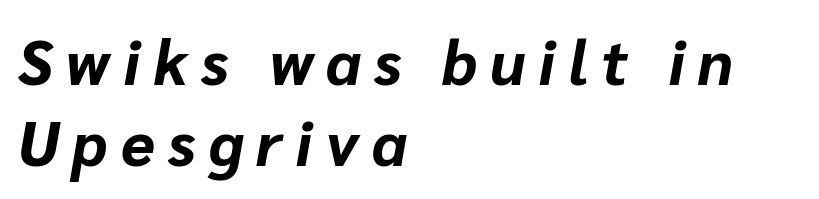
Q: Is the text bold? A: Yes.
Q: Is the text italic (slanted)? A: Yes, it leans right by about 10 degrees.
Q: Is the text underlined? A: No.
Q: How is the paragraph aligned? A: Left-aligned.
Q: Is the spacing between letters normal or unusually wide? A: Unusually wide.
Q: Is the spacing between lines tight, normal or loose? A: Normal.
Q: Width (condensed, normal, or wide)? A: Normal.
Q: Stroke contrast? A: Low.
Q: x-height? A: Medium.
Q: Monospaced? A: No.
